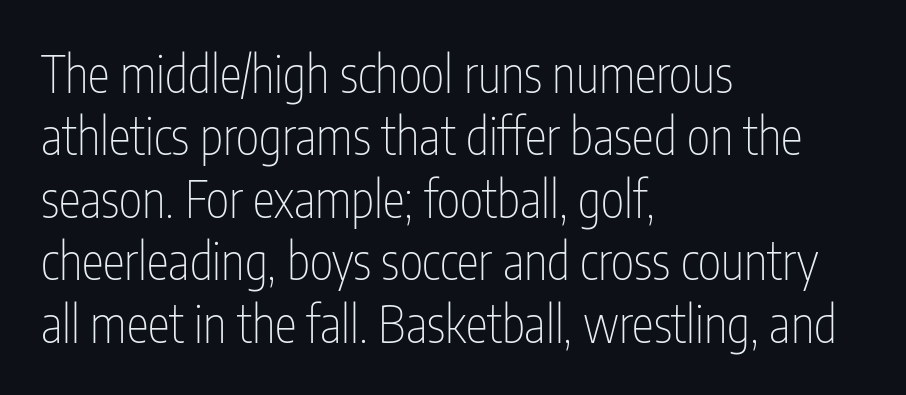
Q: Is the text bold? A: No.
Q: Is the text italic (slanted)? A: No, it is upright.
Q: Is the typeface a serif or a sans-serif typeface? A: Sans-serif.
Q: Is the text underlined? A: No.
Q: How is the paragraph aligned? A: Left-aligned.
Q: Is the spacing between letters normal or unusually wide? A: Normal.
Q: Is the spacing between lines tight, normal or loose? A: Normal.
Q: Width (condensed, normal, or wide)? A: Condensed.
Q: Stroke contrast? A: Low.
Q: x-height? A: Medium.
Q: Monospaced? A: No.
